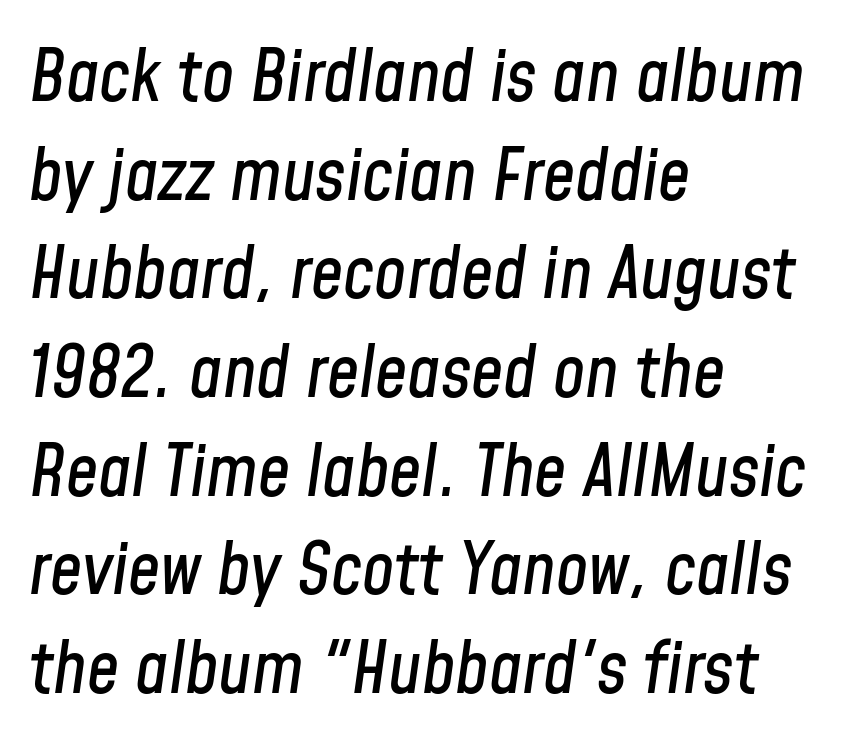
Q: Is the text italic (slanted)? A: Yes, it leans right by about 8 degrees.
Q: Is the text underlined? A: No.
Q: How is the paragraph aligned? A: Left-aligned.
Q: Is the spacing between letters normal or unusually wide? A: Normal.
Q: Is the spacing between lines tight, normal or loose? A: Normal.
Q: Width (condensed, normal, or wide)? A: Condensed.
Q: Stroke contrast? A: Low.
Q: x-height? A: Medium.
Q: Monospaced? A: No.
